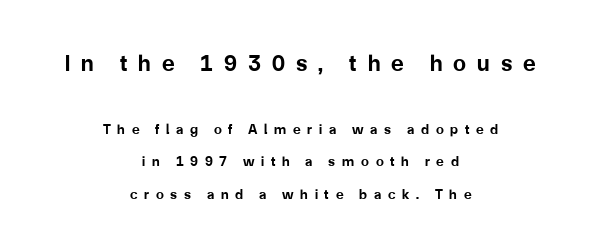
{"italic": "no", "bold": "yes", "underline": "no", "align": "center", "line_spacing": "loose", "line_spacing_ratio": 2.32, "letter_spacing": "wide", "letter_spacing_em": 0.48, "larger_block": "first", "size_ratio": 1.64, "glyph_px": 23}
